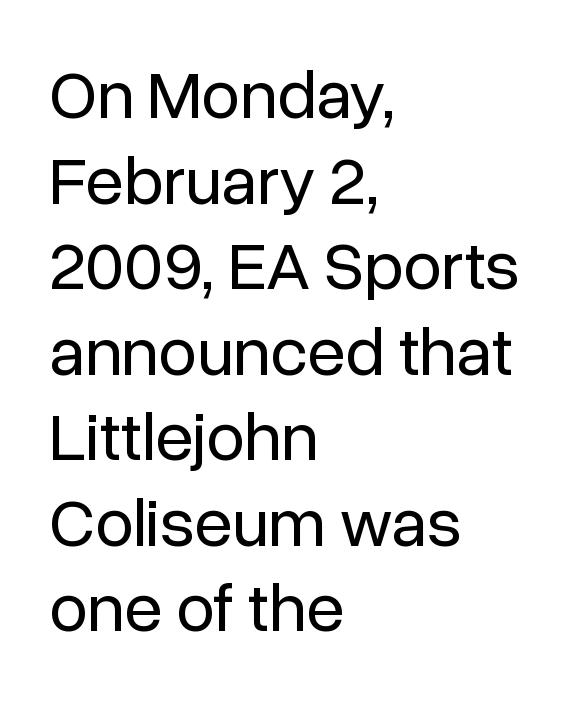
The image shows 69 px regular-weight sans-serif type, upright; set left-aligned, line spacing 1.24x, normal letter spacing, not underlined; low stroke contrast and a medium x-height.
